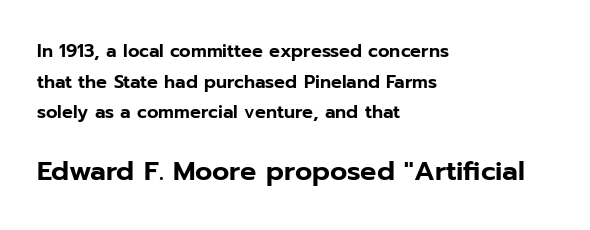
The image shows 27 px text type, upright; set left-aligned, normal line spacing (1.7x), normal letter spacing, not underlined; the second (bottom) block is 1.5x larger.
